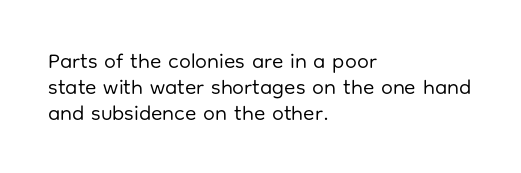
Q: Is the text bold? A: No.
Q: Is the text italic (slanted)? A: No, it is upright.
Q: Is the text underlined? A: No.
Q: How is the paragraph aligned? A: Left-aligned.
Q: Is the spacing between letters normal or unusually wide? A: Normal.
